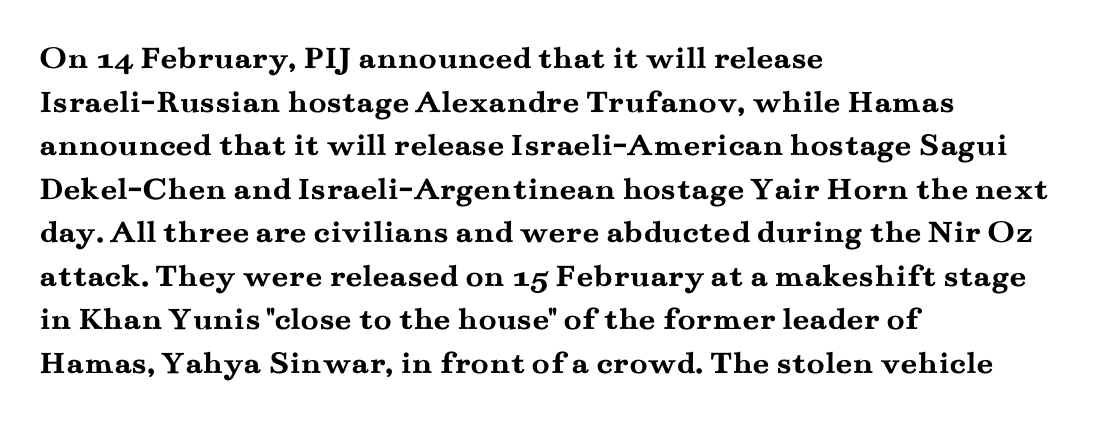
Q: Is the text bold? A: Yes.
Q: Is the text italic (slanted)? A: No, it is upright.
Q: Is the typeface a serif or a sans-serif typeface? A: Serif.
Q: Is the text underlined? A: No.
Q: How is the paragraph aligned? A: Left-aligned.
Q: Is the spacing between letters normal or unusually wide? A: Normal.
Q: Is the spacing between lines tight, normal or loose? A: Normal.
Q: Width (condensed, normal, or wide)? A: Wide.
Q: Stroke contrast? A: Medium.
Q: x-height? A: Small.
Q: Monospaced? A: No.
